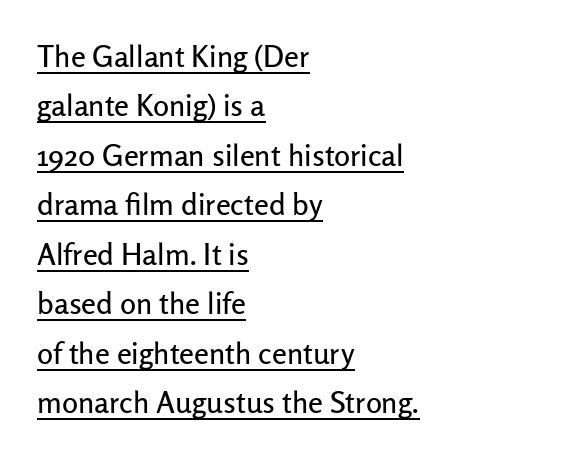
The typesetter has applied underlining to the passage shown. Leading matches the norm, producing a regular column. Leftover space on each line is placed entirely after the last word. The designer went with a sans here, leaving each stem footless.
